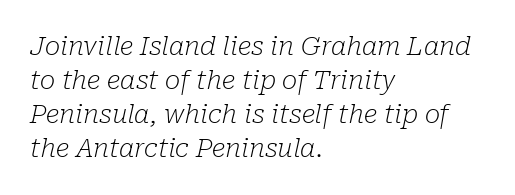
The image shows 26 px text type, italic (leaning right); set left-aligned, normal line spacing (1.31x), normal letter spacing, not underlined.
